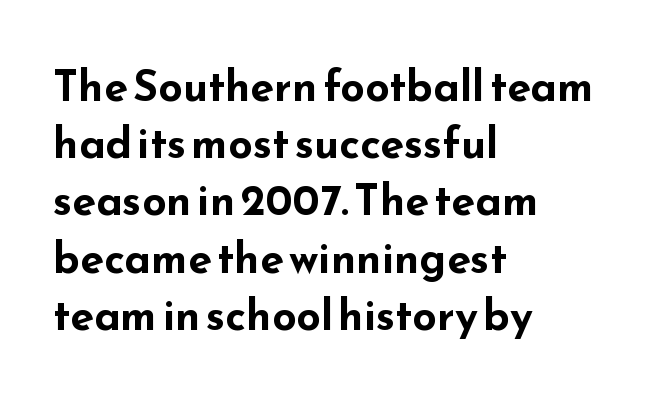
{"serif": "no", "italic": "no", "bold": "yes", "weight": "bold", "width": "wide", "stroke_contrast": "low", "x_height": "small", "monospaced": "no", "underline": "no", "align": "left", "line_spacing": "normal", "line_spacing_ratio": 1.33, "letter_spacing": "normal", "letter_spacing_em": 0.0, "glyph_px": 43}
